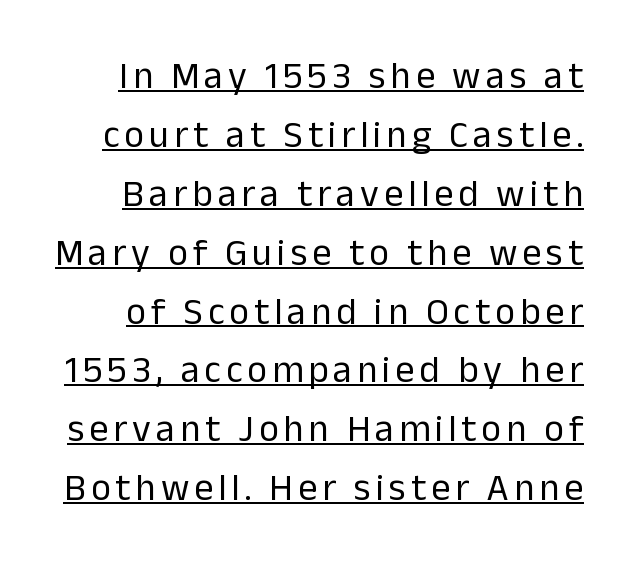
Q: Is the text bold? A: No.
Q: Is the text italic (slanted)? A: No, it is upright.
Q: Is the typeface a serif or a sans-serif typeface? A: Sans-serif.
Q: Is the text underlined? A: Yes.
Q: Is the spacing between lines tight, normal or loose? A: Normal.
Q: Width (condensed, normal, or wide)? A: Normal.
Q: Stroke contrast? A: Low.
Q: x-height? A: Medium.
Q: Monospaced? A: No.
